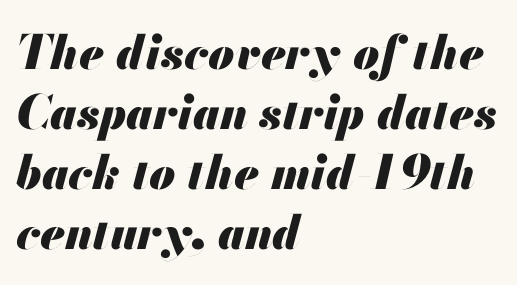
The font's italic variant was chosen for this text. Quick note: underline off. This sample uses plain, unmodified letter spacing. The passage shown is typed in a proportional face where columns would drift.
